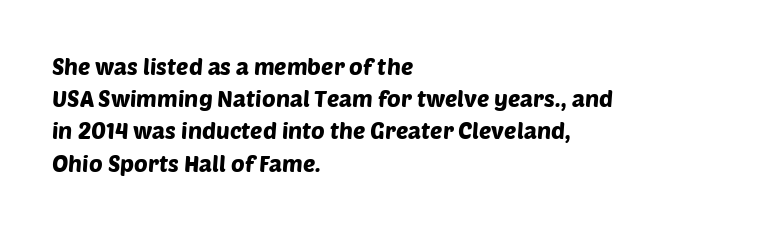
In terms of letterspacing, this is plain default setting. Unmarked baselines from the first word to the last. Every row of glyphs begins at an identical x-position on the left. A normal amount of white space separates one row of letters from the next.
